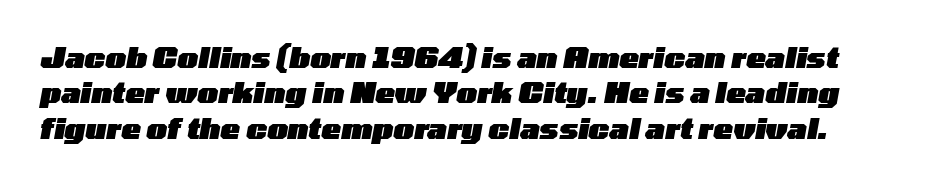
The image shows 29 px heavy, wide type, italic (leaning right); set line spacing 1.22x, normal letter spacing, not underlined; low stroke contrast and a medium x-height.
